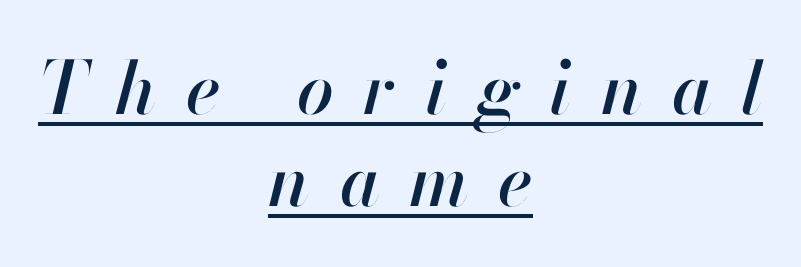
Leading: standard. Slant detected: the letters are inclined. Each line of the rendering has a horizontal stroke beneath the glyphs. Centered paragraph, ragged on both sides. The passage shown is typed in a proportional face where columns would drift. Characters follow at a spacing far wider than the type designer built in.
